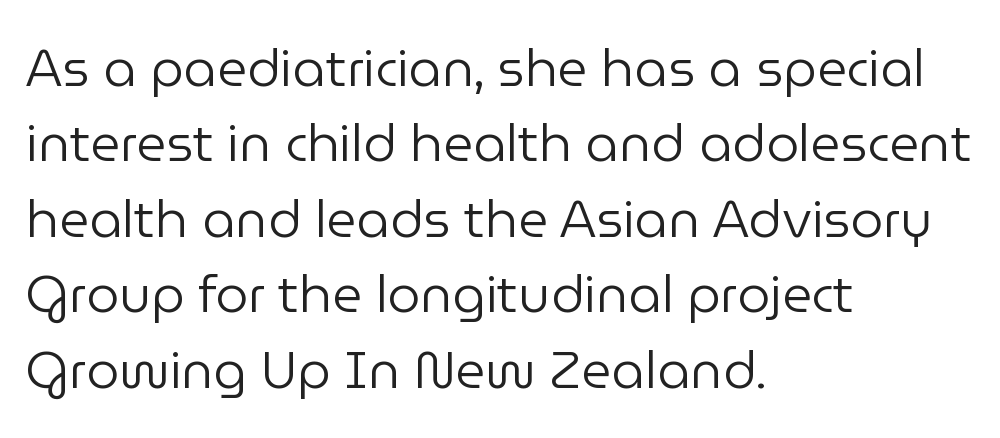
Q: Is the text bold? A: No.
Q: Is the text italic (slanted)? A: No, it is upright.
Q: Is the typeface a serif or a sans-serif typeface? A: Sans-serif.
Q: Is the text underlined? A: No.
Q: How is the paragraph aligned? A: Left-aligned.
Q: Is the spacing between letters normal or unusually wide? A: Normal.
Q: Is the spacing between lines tight, normal or loose? A: Normal.
Q: Width (condensed, normal, or wide)? A: Normal.
Q: Stroke contrast? A: Low.
Q: x-height? A: Medium.
Q: Monospaced? A: No.
